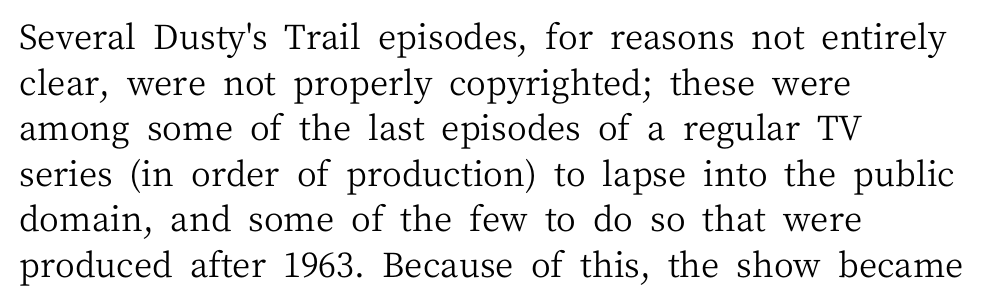
{"serif": "yes", "italic": "no", "bold": "no", "weight": "regular", "width": "normal", "stroke_contrast": "medium", "x_height": "medium", "monospaced": "no", "underline": "no", "align": "left", "line_spacing": "normal", "line_spacing_ratio": 1.34, "letter_spacing": "normal", "letter_spacing_em": 0.0, "glyph_px": 34}
